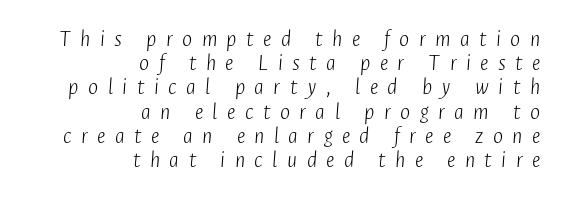
The image shows 24 px text type, italic (leaning right); set right-aligned, tight line spacing (1.01x), unusually wide letter spacing (+0.39 em), not underlined.
